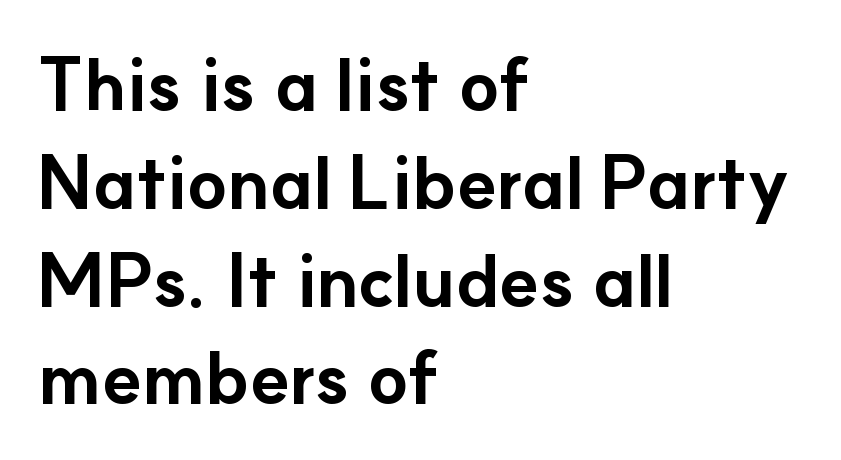
{"serif": "no", "italic": "no", "bold": "yes", "weight": "bold", "width": "normal", "stroke_contrast": "low", "x_height": "small", "monospaced": "no", "underline": "no", "align": "left", "line_spacing": "normal", "line_spacing_ratio": 1.34, "letter_spacing": "normal", "letter_spacing_em": 0.0, "glyph_px": 73}
